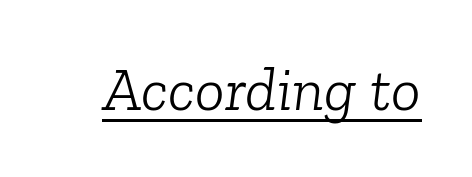
Q: Is the text bold? A: No.
Q: Is the text italic (slanted)? A: Yes, it leans right by about 6 degrees.
Q: Is the typeface a serif or a sans-serif typeface? A: Serif.
Q: Is the text underlined? A: Yes.
Q: Is the spacing between letters normal or unusually wide? A: Normal.
Q: Width (condensed, normal, or wide)? A: Normal.
Q: Stroke contrast? A: Low.
Q: x-height? A: Medium.
Q: Monospaced? A: No.
